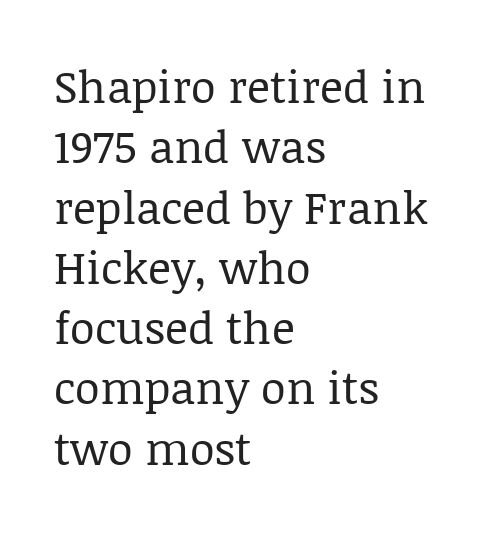
{"serif": "yes", "italic": "no", "bold": "no", "weight": "regular", "width": "normal", "stroke_contrast": "low", "x_height": "large", "monospaced": "no", "underline": "no", "align": "left", "line_spacing": "normal", "line_spacing_ratio": 1.34, "letter_spacing": "normal", "letter_spacing_em": 0.0, "glyph_px": 45}
